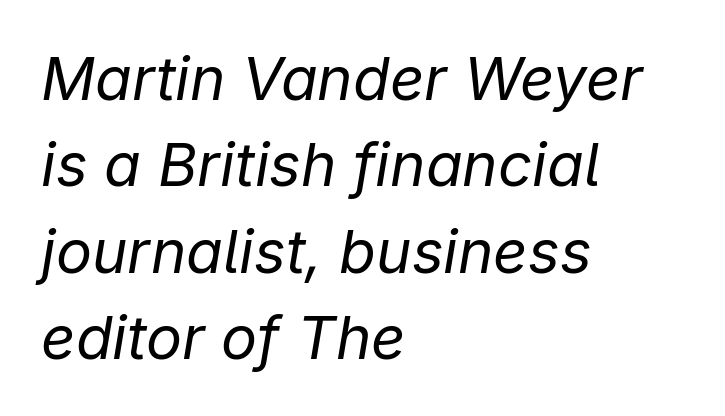
{"italic": "yes", "lean": "right", "slant_degrees": 9, "bold": "no", "weight": "regular", "width": "normal", "stroke_contrast": "low", "x_height": "medium", "monospaced": "no", "underline": "no", "align": "left", "line_spacing": "normal", "line_spacing_ratio": 1.44, "letter_spacing": "normal", "letter_spacing_em": 0.0, "glyph_px": 60}
